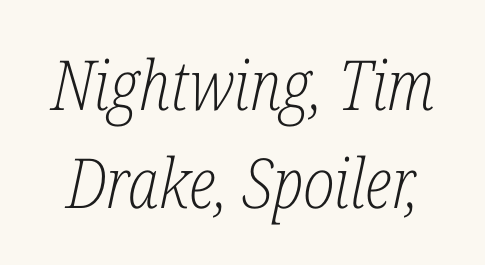
The image shows 69 px light, condensed serif type, italic (leaning right); set normal line spacing (1.42x), normal letter spacing, not underlined; low stroke contrast and a medium x-height.
